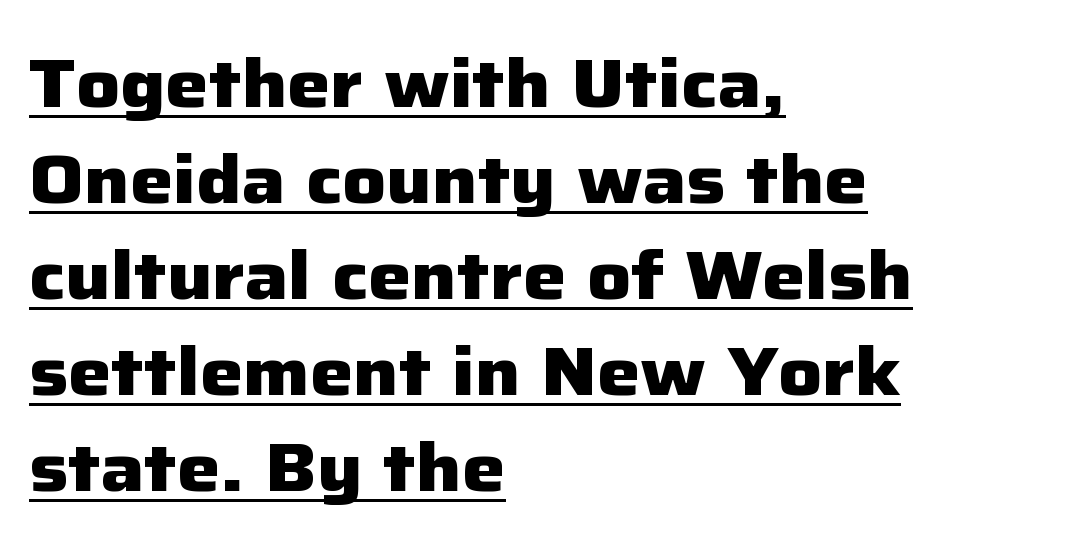
Character widths vary here, with narrow letters taking less room than wide ones. Does the lettering tilt? It doesn't — this is upright. The line texture is even and compact thanks to regular tracking. Strong, thick strokes mark this as bold type.
